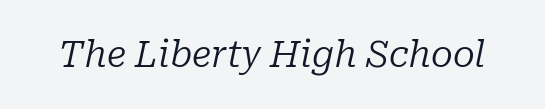
Q: Is the text bold? A: No.
Q: Is the text italic (slanted)? A: Yes, it leans right by about 10 degrees.
Q: Is the typeface a serif or a sans-serif typeface? A: Serif.
Q: Is the text underlined? A: No.
Q: Is the spacing between letters normal or unusually wide? A: Normal.
Q: Width (condensed, normal, or wide)? A: Normal.
Q: Stroke contrast? A: Low.
Q: x-height? A: Medium.
Q: Monospaced? A: No.
